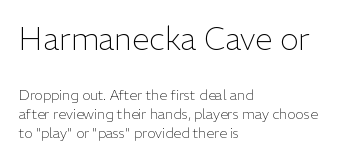
Q: Is the text bold? A: No.
Q: Is the text italic (slanted)? A: No, it is upright.
Q: Is the typeface a serif or a sans-serif typeface? A: Sans-serif.
Q: Is the text underlined? A: No.
Q: How is the paragraph aligned? A: Left-aligned.
Q: Is the spacing between letters normal or unusually wide? A: Normal.
Q: Is the spacing between lines tight, normal or loose? A: Normal.
Q: Which block of text is set in a larger size, the first (top) or the second (bottom)? A: The first (top) one.
Q: Width (condensed, normal, or wide)? A: Normal.
Q: Stroke contrast? A: Low.
Q: x-height? A: Medium.
Q: Monospaced? A: No.
